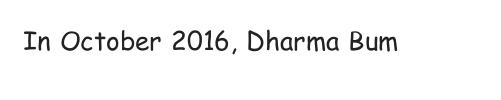
The image shows 26 px text type, upright; set normal letter spacing, not underlined.
